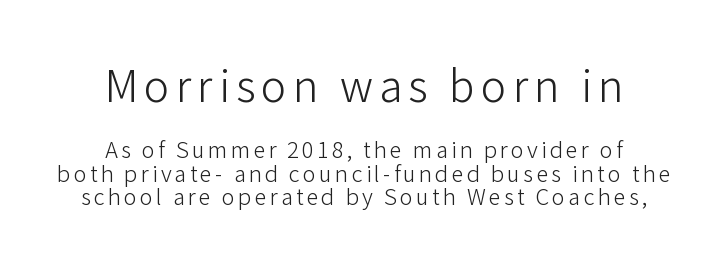
Q: Is the text bold? A: No.
Q: Is the text italic (slanted)? A: No, it is upright.
Q: Is the typeface a serif or a sans-serif typeface? A: Sans-serif.
Q: Is the text underlined? A: No.
Q: How is the paragraph aligned? A: Centered.
Q: Is the spacing between lines tight, normal or loose? A: Tight.
Q: Which block of text is set in a larger size, the first (top) or the second (bottom)? A: The first (top) one.
Q: Width (condensed, normal, or wide)? A: Normal.
Q: Stroke contrast? A: Low.
Q: x-height? A: Medium.
Q: Monospaced? A: No.
